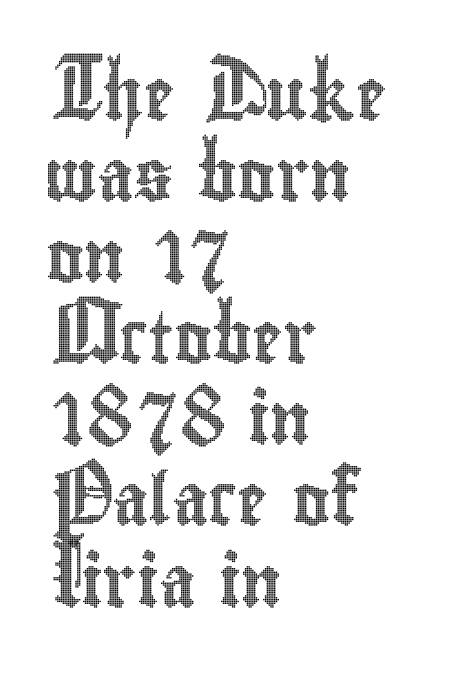
The image shows 51 px condensed type, upright; set left-aligned, normal line spacing (1.59x), normal letter spacing, not underlined; a small x-height.
